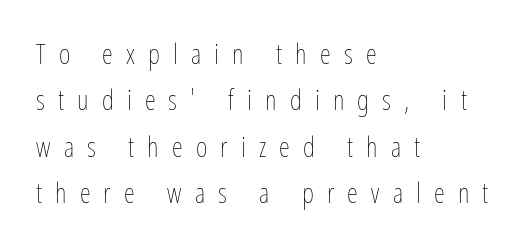
{"italic": "no", "bold": "no", "weight": "thin", "width": "condensed", "stroke_contrast": "low", "x_height": "medium", "monospaced": "no", "underline": "no", "align": "left", "line_spacing": "normal", "line_spacing_ratio": 1.66, "letter_spacing": "wide", "letter_spacing_em": 0.47, "glyph_px": 28}
